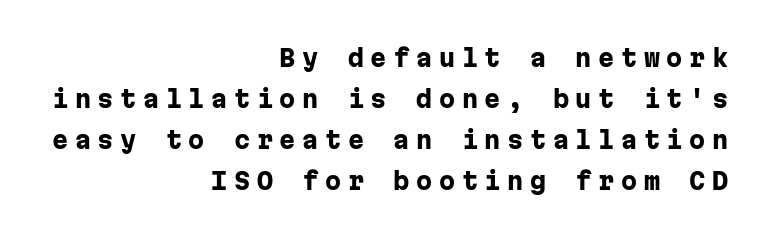
{"italic": "no", "bold": "yes", "underline": "no", "align": "right", "line_spacing_ratio": 1.78, "letter_spacing": "wide", "letter_spacing_em": 0.29, "glyph_px": 23}
